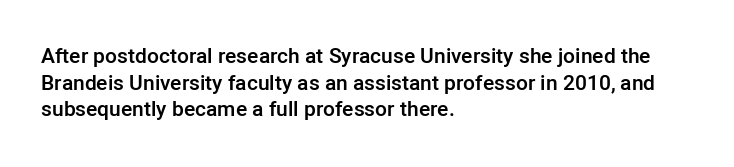
{"italic": "no", "bold": "semi", "underline": "no", "align": "left", "line_spacing": "normal", "line_spacing_ratio": 1.27, "letter_spacing": "normal", "letter_spacing_em": 0.0, "glyph_px": 21}
